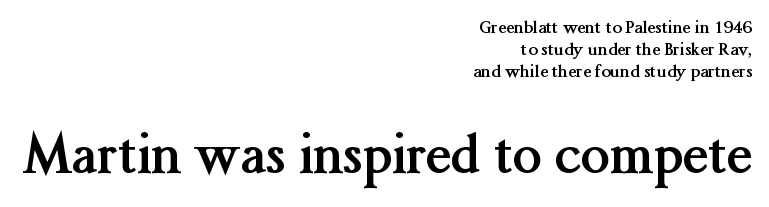
{"serif": "yes", "italic": "no", "bold": "yes", "weight": "semibold", "width": "normal", "stroke_contrast": "medium", "x_height": "medium", "monospaced": "no", "underline": "no", "align": "right", "line_spacing": "normal", "line_spacing_ratio": 1.29, "letter_spacing": "normal", "letter_spacing_em": 0.0, "larger_block": "second", "size_ratio": 3.06, "glyph_px": 52}
